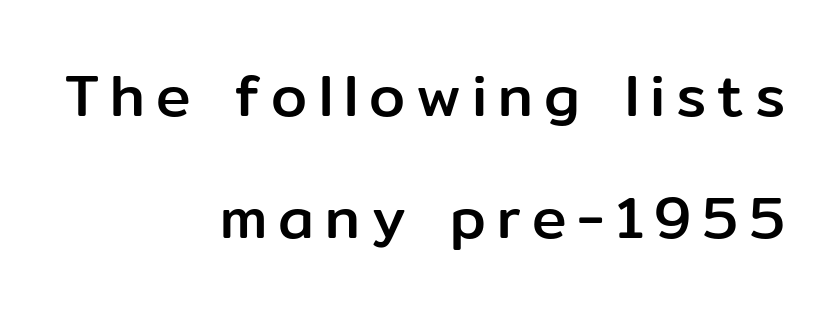
Serif or sans? Sans — the stroke terminals are bare. The face used here is proportionally spaced, like ordinary book or web type. These lines stack with their right ends in a neat column. These lines were composed using upright roman letters. Quick note: interline space is abundant. The glyphs are unaccompanied by any horizontal stroke below them.
